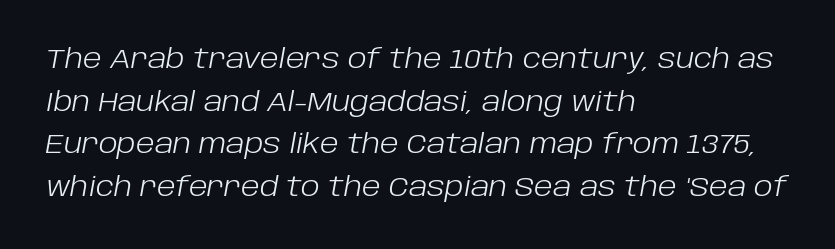
{"italic": "yes", "lean": "right", "slant_degrees": 10, "bold": "no", "underline": "no", "align": "left", "line_spacing": "normal", "line_spacing_ratio": 1.58, "letter_spacing": "normal", "letter_spacing_em": 0.0, "glyph_px": 27}
